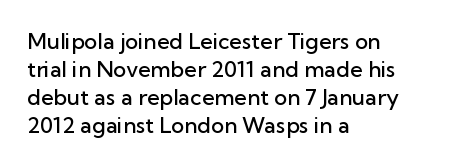
Quick note: underline off. Left-aligned paragraph, ragged on the right. Nope, not italic — everything's standing straight. The line texture is even and compact thanks to regular tracking. Successive baselines arrive at the customary interval. Firm but not heavy-handed strokes: this text is semibold.
